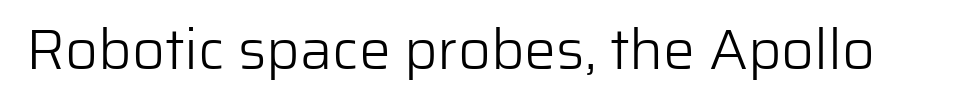
The image shows 57 px light sans-serif type, upright; set normal letter spacing, not underlined; low stroke contrast and a medium x-height.
